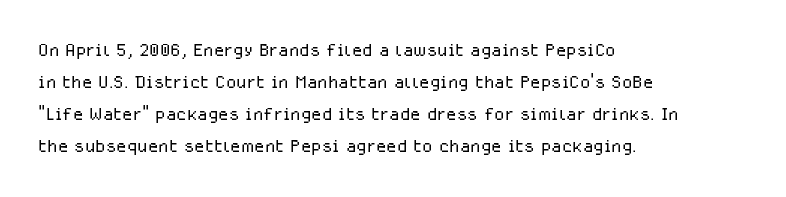
The image shows 24 px text type, upright; set left-aligned, normal line spacing (1.34x), normal letter spacing, not underlined.
